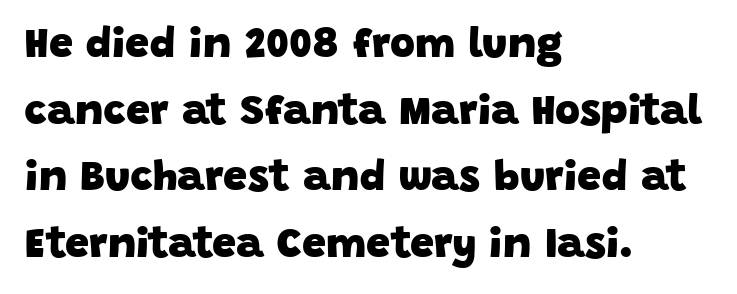
{"serif": "no", "bold": "yes", "weight": "heavy", "width": "normal", "stroke_contrast": "low", "x_height": "large", "monospaced": "no", "underline": "no", "align": "left", "line_spacing": "normal", "line_spacing_ratio": 1.55, "letter_spacing": "normal", "letter_spacing_em": 0.0, "glyph_px": 43}
